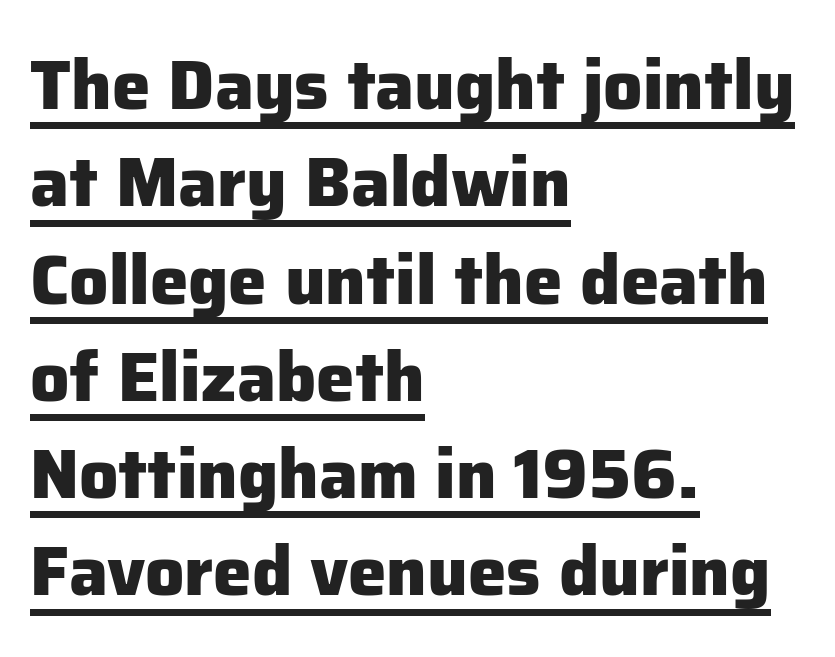
These lines keep a tight, regular rhythm from letter to letter. Every row of glyphs begins at an identical x-position on the left. These characters rest on top of a visible drawn line. A typesetter would call this leading conventional body-copy spacing.
